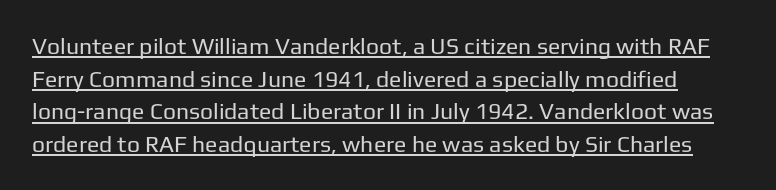
Q: Is the text bold? A: No.
Q: Is the text italic (slanted)? A: No, it is upright.
Q: Is the text underlined? A: Yes.
Q: Is the spacing between letters normal or unusually wide? A: Normal.
Q: Is the spacing between lines tight, normal or loose? A: Normal.
